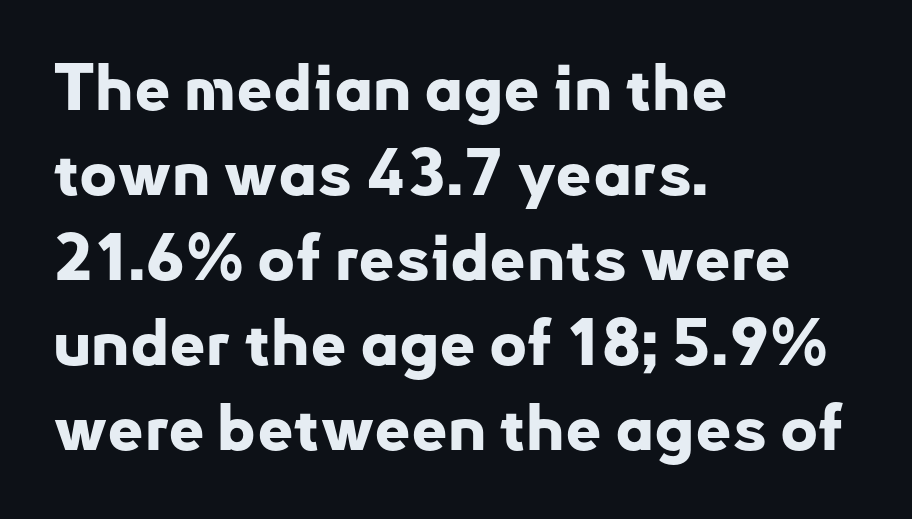
The image shows 64 px bold sans-serif type, upright; set left-aligned, normal line spacing (1.33x), normal letter spacing, not underlined; low stroke contrast and a small x-height.
